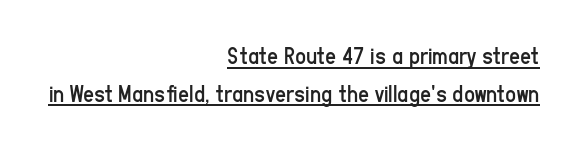
Q: Is the text bold? A: No.
Q: Is the text italic (slanted)? A: No, it is upright.
Q: Is the text underlined? A: Yes.
Q: How is the paragraph aligned? A: Right-aligned.
Q: Is the spacing between letters normal or unusually wide? A: Normal.
Q: Is the spacing between lines tight, normal or loose? A: Normal.
